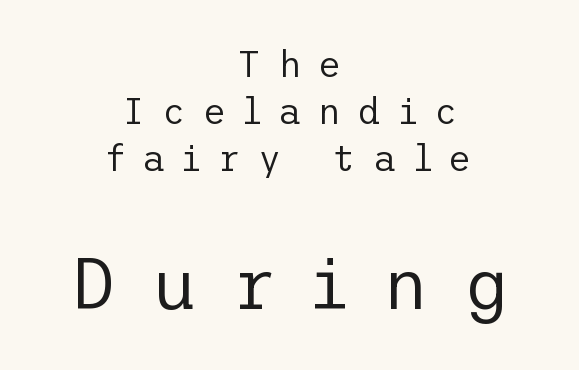
The lines in this sample share a center point and differ in where they start and stop. This is sans-serif lettering, the kind often seen on screens and signage. Evenly set lines give the paragraph a standard silhouette. Someone cranked the tracking dial way up on this one.
